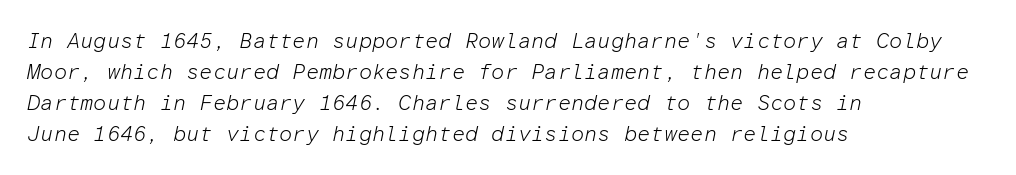
The image shows 21 px text type, italic (leaning right); set left-aligned, normal line spacing (1.47x), normal letter spacing, not underlined.
